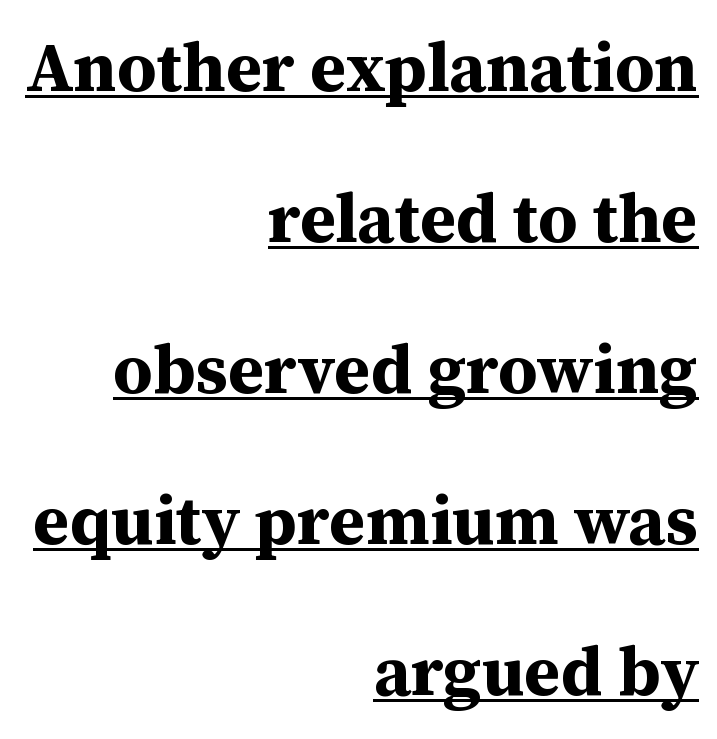
The string is rendered with underlining switched on. This sample uses an upright cut, with every glyph sitting square on the baseline. Here the designer chose a conventional face with non-uniform glyph widths. Students, observe: this is what heavily led, spacious text looks like. Strokes here are thick enough to call this a true bold. Honestly, the letter spacing is just normal — you wouldn't notice it.
